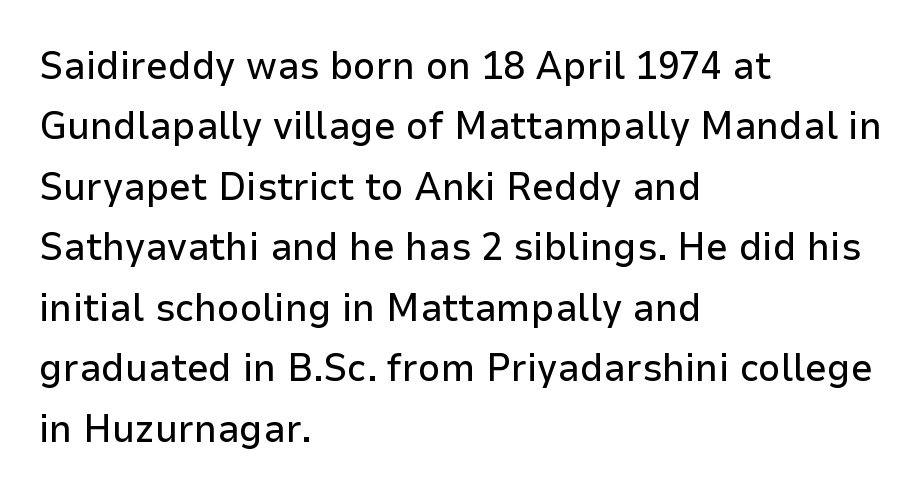
{"serif": "no", "italic": "no", "width": "normal", "stroke_contrast": "low", "x_height": "medium", "monospaced": "no", "underline": "no", "align": "left", "line_spacing": "normal", "line_spacing_ratio": 1.55, "letter_spacing": "normal", "letter_spacing_em": 0.0, "glyph_px": 39}
